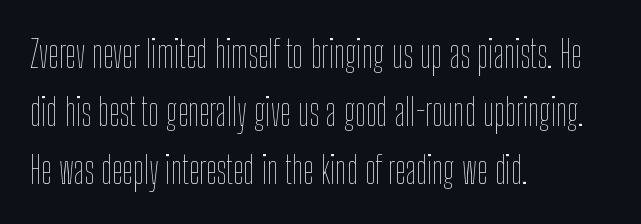
The image shows 38 px thin, condensed type, upright; set left-aligned, normal line spacing (1.53x), normal letter spacing, not underlined; low stroke contrast and a medium x-height.
